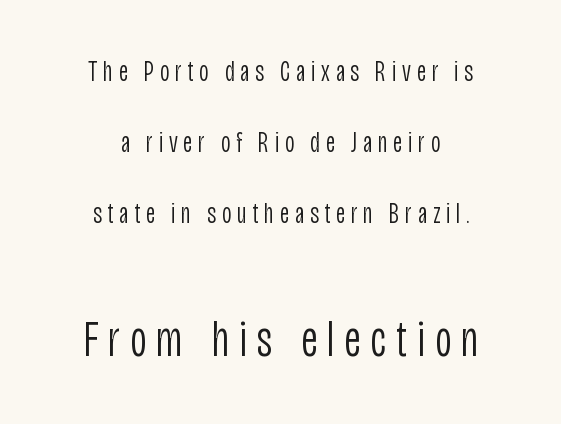
The specimen omits any rule beneath the text block's lines. A typesetter would call this proportional, since set widths differ per character. Are there feet on the stems? There aren't — it's a sans. There is plenty of visible air inserted between adjacent glyphs. The paragraph shown floats in the horizontal middle.
